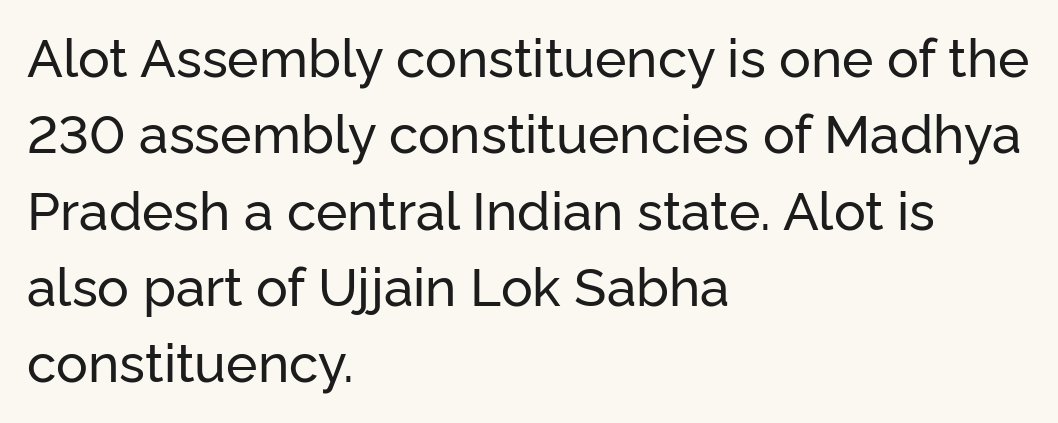
Q: Is the text italic (slanted)? A: No, it is upright.
Q: Is the typeface a serif or a sans-serif typeface? A: Sans-serif.
Q: Is the text underlined? A: No.
Q: How is the paragraph aligned? A: Left-aligned.
Q: Is the spacing between letters normal or unusually wide? A: Normal.
Q: Is the spacing between lines tight, normal or loose? A: Normal.
Q: Width (condensed, normal, or wide)? A: Normal.
Q: Stroke contrast? A: Low.
Q: x-height? A: Medium.
Q: Monospaced? A: No.
